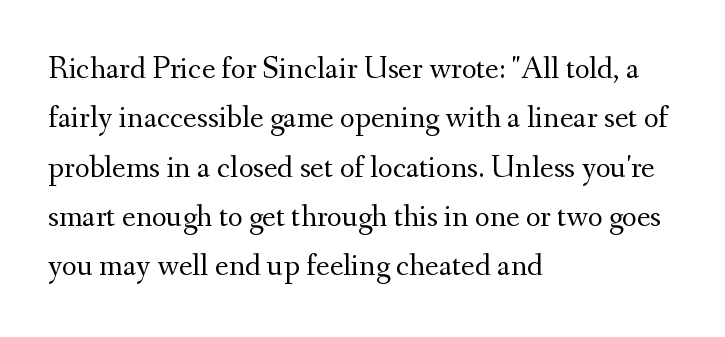
{"serif": "yes", "italic": "no", "bold": "no", "weight": "regular", "width": "normal", "stroke_contrast": "medium", "x_height": "small", "monospaced": "no", "underline": "no", "align": "left", "line_spacing": "normal", "line_spacing_ratio": 1.54, "letter_spacing": "normal", "letter_spacing_em": 0.0, "glyph_px": 32}
